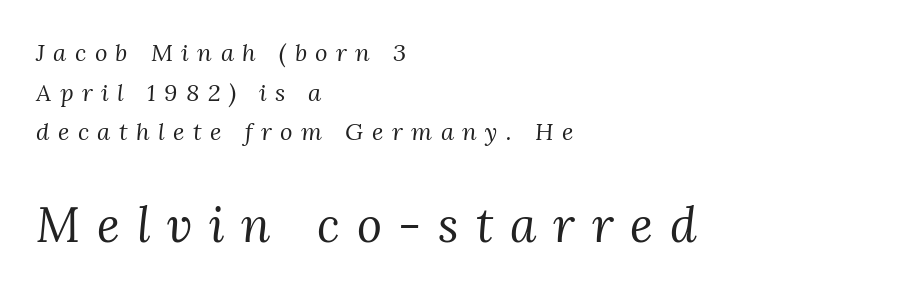
The image shows 48 px regular-weight serif type, italic (leaning right); set left-aligned, normal line spacing (1.65x), unusually wide letter spacing (+0.35 em), not underlined; the second (bottom) block is 2.0x larger; medium stroke contrast and a medium x-height.
